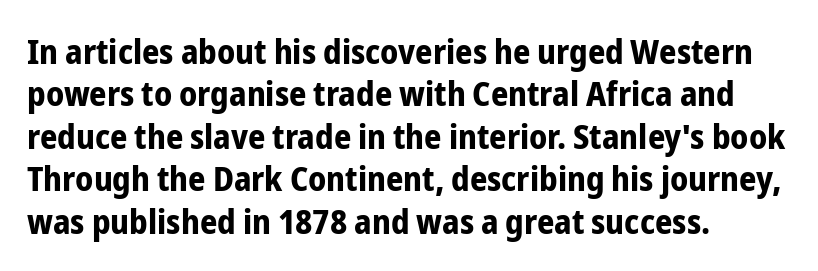
{"serif": "no", "italic": "no", "bold": "yes", "weight": "bold", "width": "condensed", "stroke_contrast": "low", "x_height": "medium", "monospaced": "no", "underline": "no", "align": "left", "line_spacing": "normal", "line_spacing_ratio": 1.25, "letter_spacing": "normal", "letter_spacing_em": 0.0, "glyph_px": 34}
